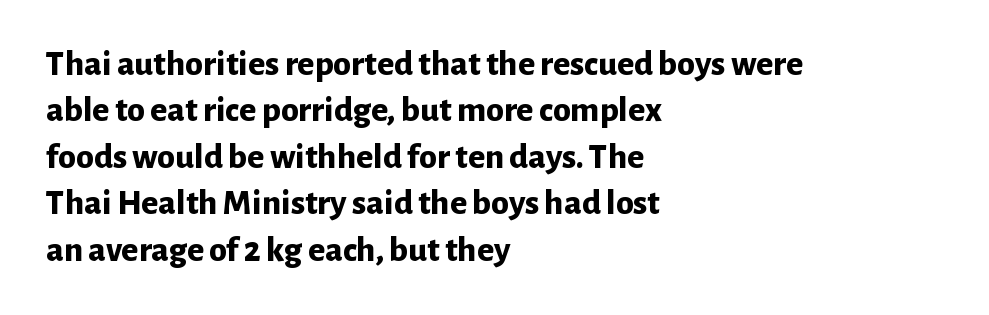
{"serif": "no", "italic": "no", "bold": "yes", "weight": "bold", "width": "normal", "stroke_contrast": "low", "x_height": "medium", "monospaced": "no", "underline": "no", "align": "left", "line_spacing": "normal", "line_spacing_ratio": 1.29, "letter_spacing": "normal", "letter_spacing_em": 0.0, "glyph_px": 36}
